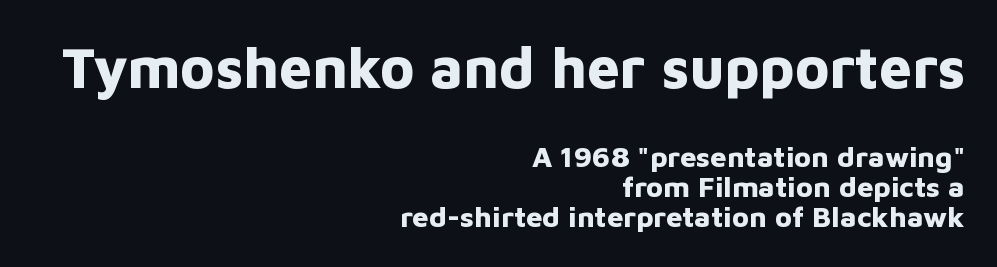
The rendering shrinks the type as you move from the upper chunk to the lower. Very little white space separates one row of letters from the next. Standard letterfit; no display-style spreading of the glyphs. Where is the straight margin? On the right. This is heavy type, rendered in bold. Each row of text sits above clean, open space.
